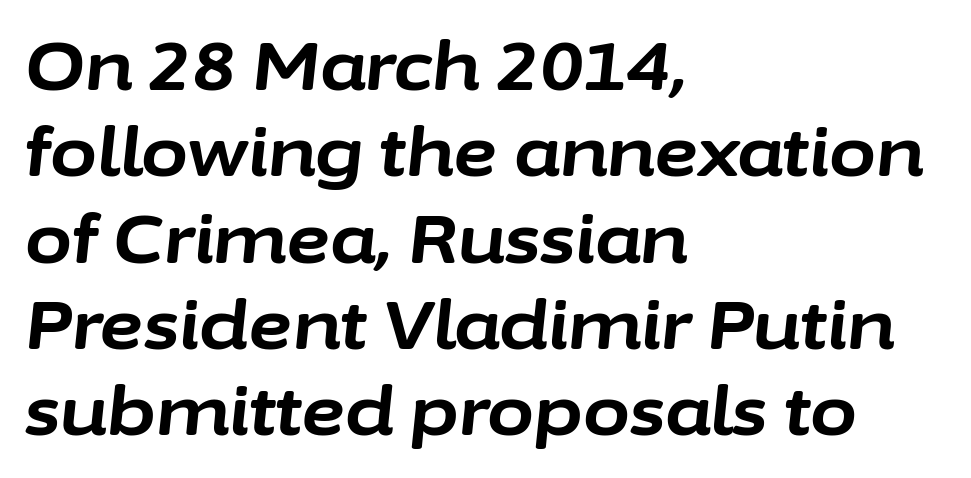
Q: Is the text bold? A: Yes.
Q: Is the text italic (slanted)? A: Yes, it leans right by about 6 degrees.
Q: Is the text underlined? A: No.
Q: How is the paragraph aligned? A: Left-aligned.
Q: Is the spacing between letters normal or unusually wide? A: Normal.
Q: Is the spacing between lines tight, normal or loose? A: Normal.
Q: Width (condensed, normal, or wide)? A: Normal.
Q: Stroke contrast? A: Low.
Q: x-height? A: Medium.
Q: Monospaced? A: No.
